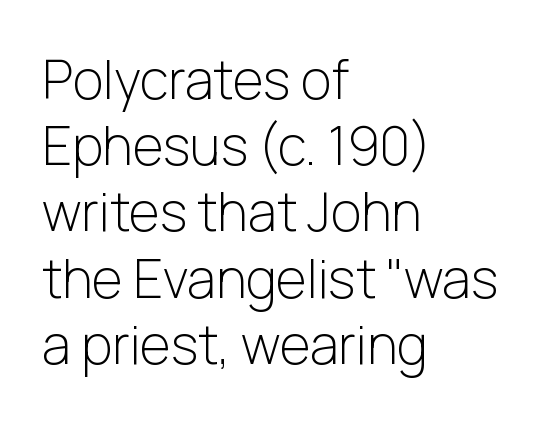
{"serif": "no", "italic": "no", "bold": "no", "weight": "light", "width": "normal", "stroke_contrast": "low", "x_height": "medium", "monospaced": "no", "underline": "no", "align": "left", "line_spacing": "normal", "line_spacing_ratio": 1.25, "letter_spacing": "normal", "letter_spacing_em": 0.0, "glyph_px": 53}
